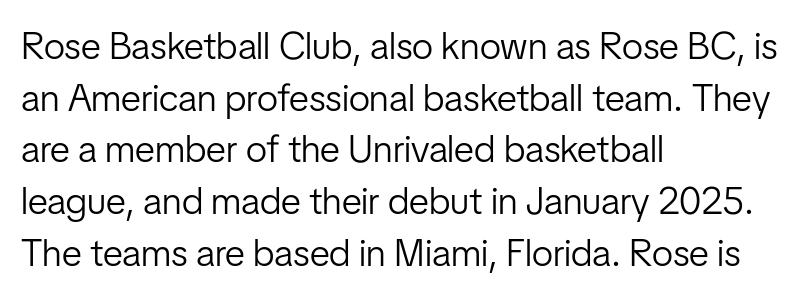
The image shows 38 px light, condensed sans-serif type, upright; set left-aligned, normal line spacing (1.36x), normal letter spacing, not underlined; low stroke contrast and a medium x-height.
